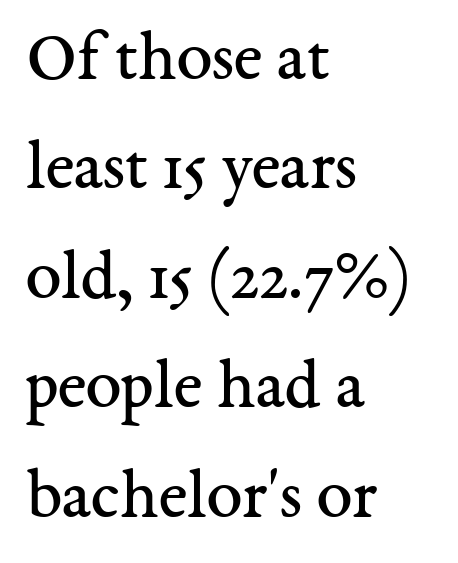
{"serif": "yes", "italic": "no", "bold": "no", "weight": "regular", "width": "normal", "stroke_contrast": "medium", "x_height": "medium", "monospaced": "no", "underline": "no", "align": "left", "line_spacing": "normal", "line_spacing_ratio": 1.52, "letter_spacing": "normal", "letter_spacing_em": 0.0, "glyph_px": 72}
